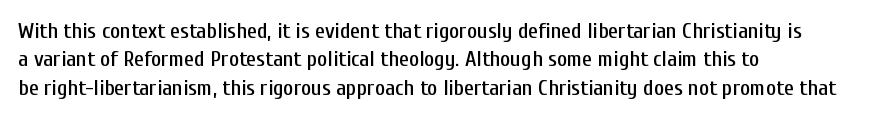
Does extra space separate the letters? No, they use regular spacing. Rows of type keep a routine distance in the vertical direction. Descender tails drop into unmarked territory. No italicization has been applied; the sample stays upright.
